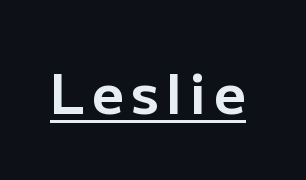
The lettering is marked with a stroke running underneath it. Spacing verdict: proportional, widths tailored to each character. Stroke terminals: plain, sans-serif. This is roman type, the default non-slanted kind. The strokes are fattened all the way to bold.
